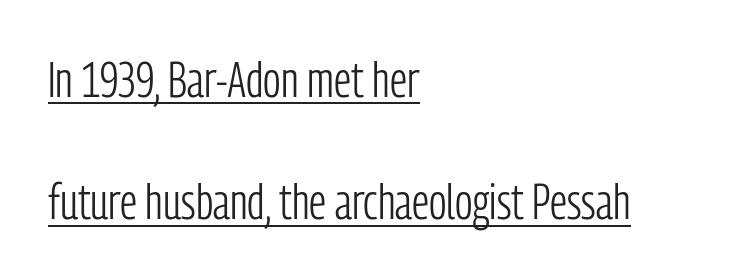
Horizontally, the lines are justified to the leading edge only. No feet cap the strokes, marking this as sans-serif type. Notice how the stems are strictly vertical — no italics here. Compared with typical body copy, the letter spacing here is the same. What's the leading like? Stretched, with rows far apart.
